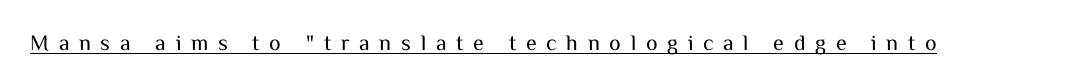
The image shows 22 px text type, upright; set unusually wide letter spacing (+0.44 em), underlined.
